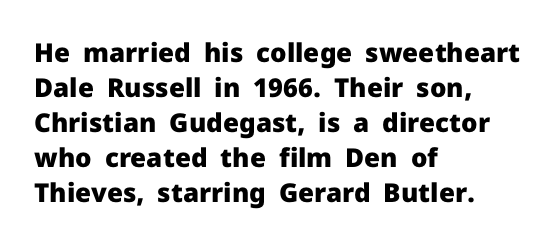
The image shows 26 px bold type, upright; set left-aligned, normal line spacing (1.35x), normal letter spacing, not underlined.
